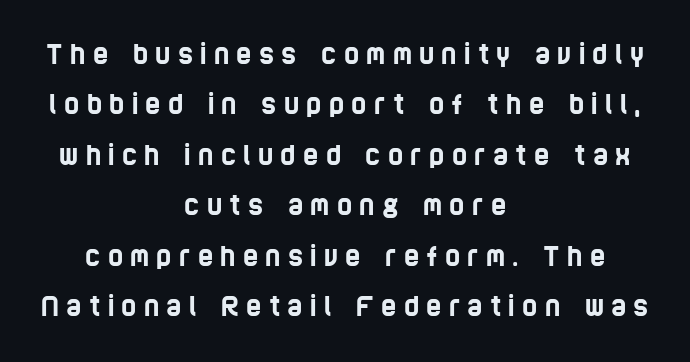
{"underline": "no", "align": "center", "line_spacing": "loose", "line_spacing_ratio": 1.94, "letter_spacing": "wide", "letter_spacing_em": 0.28, "glyph_px": 26}
